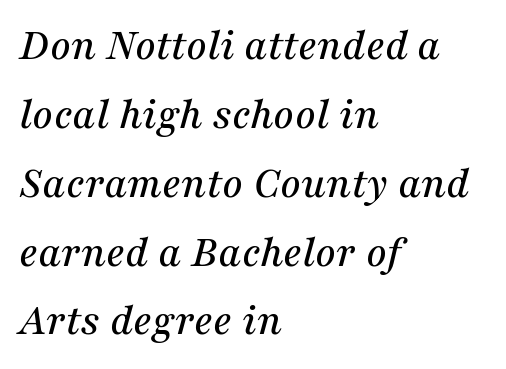
{"serif": "yes", "italic": "yes", "lean": "right", "slant_degrees": 16, "width": "normal", "stroke_contrast": "medium", "x_height": "medium", "monospaced": "no", "underline": "no", "align": "left", "line_spacing": "normal", "line_spacing_ratio": 1.53, "letter_spacing": "normal", "letter_spacing_em": 0.0, "glyph_px": 45}
